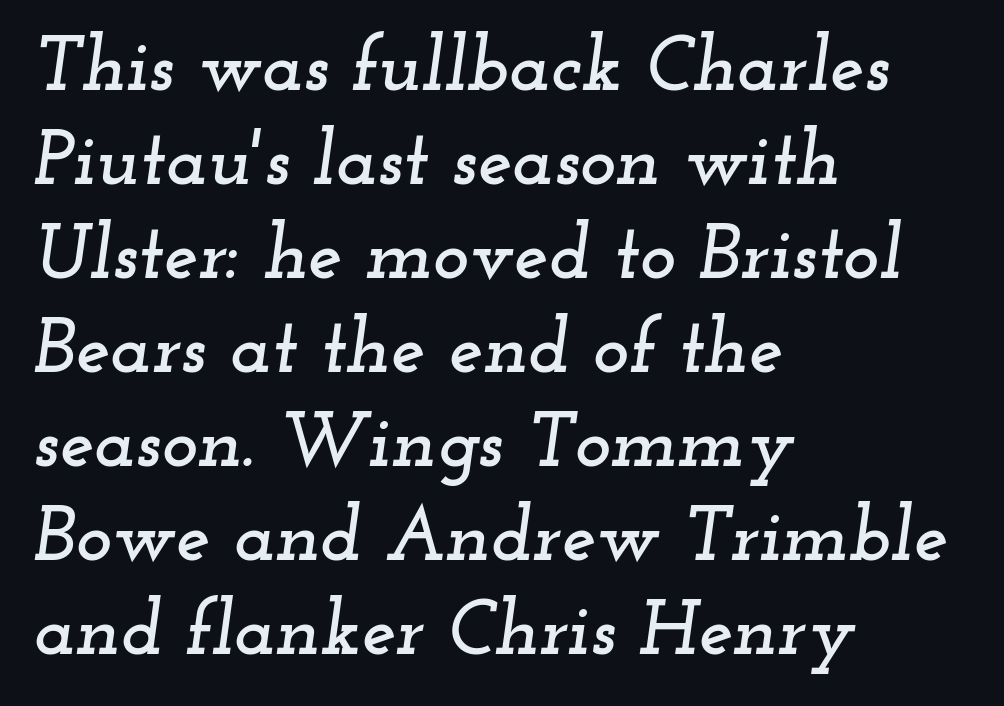
Q: Is the text italic (slanted)? A: Yes, it leans right by about 12 degrees.
Q: Is the typeface a serif or a sans-serif typeface? A: Serif.
Q: Is the text underlined? A: No.
Q: How is the paragraph aligned? A: Left-aligned.
Q: Is the spacing between letters normal or unusually wide? A: Normal.
Q: Width (condensed, normal, or wide)? A: Wide.
Q: Stroke contrast? A: Low.
Q: x-height? A: Small.
Q: Monospaced? A: No.
